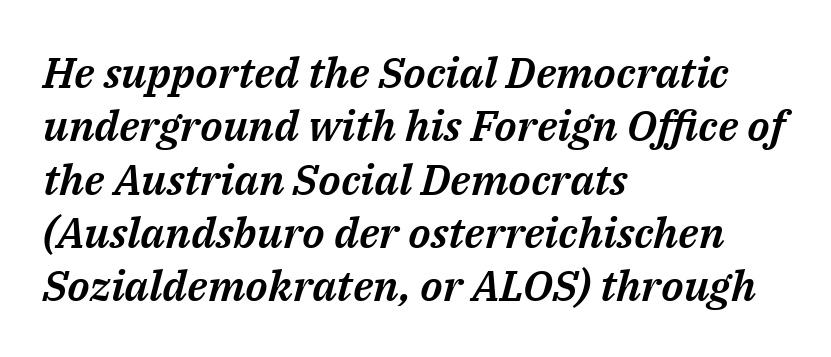
The image shows 43 px text type, italic (leaning right); set left-aligned, line spacing 1.24x, normal letter spacing, not underlined; medium stroke contrast and a medium x-height.
